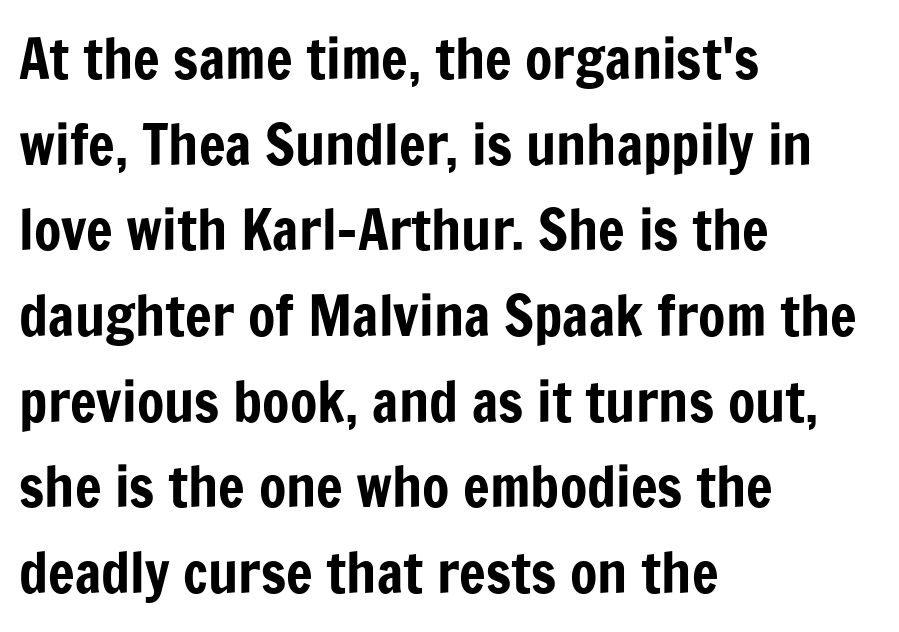
{"serif": "no", "italic": "no", "width": "condensed", "stroke_contrast": "low", "x_height": "medium", "monospaced": "no", "underline": "no", "align": "left", "line_spacing": "normal", "line_spacing_ratio": 1.53, "letter_spacing": "normal", "letter_spacing_em": 0.0, "glyph_px": 56}
